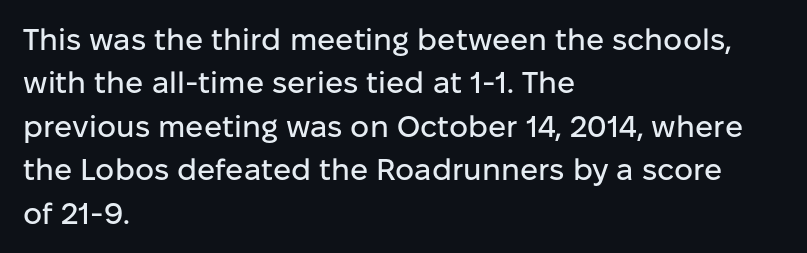
The image shows 30 px sans-serif type, upright; set left-aligned, normal line spacing (1.45x), normal letter spacing, not underlined; low stroke contrast and a medium x-height.
